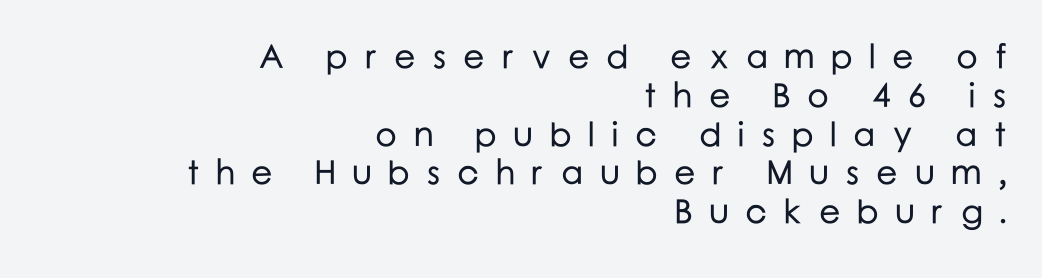
Font category for this specimen: sans-serif. Alignment: flush right. Look at the tracking — it's clearly loosened, letters drifting apart. The face used here is proportionally spaced, like ordinary book or web type. Horizontal bands of white between lines are thin slivers. Is there any slant? The stems are plumb.
